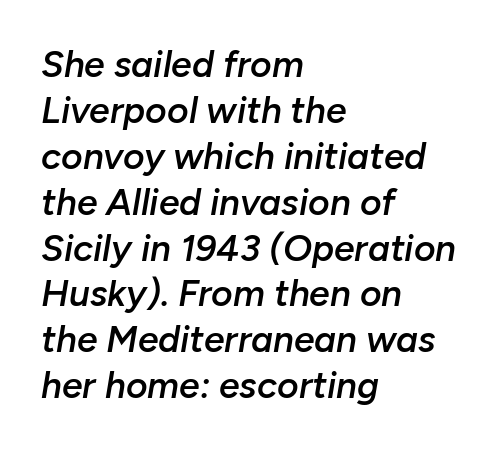
Q: Is the text bold? A: Semi-bold.
Q: Is the text italic (slanted)? A: Yes, it leans right by about 10 degrees.
Q: Is the text underlined? A: No.
Q: How is the paragraph aligned? A: Left-aligned.
Q: Is the spacing between letters normal or unusually wide? A: Normal.
Q: Width (condensed, normal, or wide)? A: Normal.
Q: Stroke contrast? A: Low.
Q: x-height? A: Medium.
Q: Monospaced? A: No.
